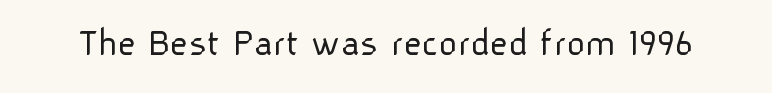
Q: Is the text bold? A: No.
Q: Is the text italic (slanted)? A: No, it is upright.
Q: Is the typeface a serif or a sans-serif typeface? A: Sans-serif.
Q: Is the text underlined? A: No.
Q: Is the spacing between letters normal or unusually wide? A: Normal.
Q: Width (condensed, normal, or wide)? A: Normal.
Q: Stroke contrast? A: Low.
Q: x-height? A: Medium.
Q: Monospaced? A: No.
